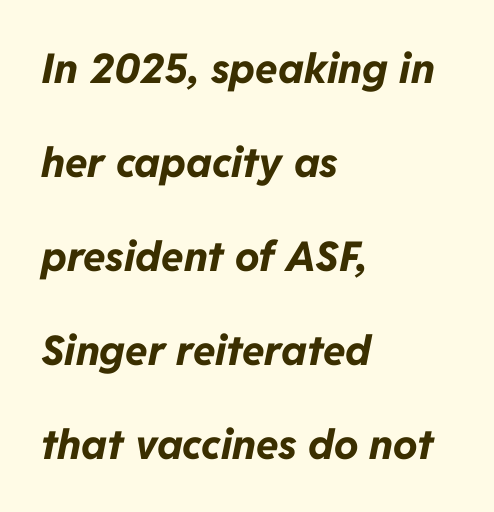
{"italic": "yes", "lean": "right", "slant_degrees": 11, "bold": "yes", "weight": "bold", "width": "normal", "stroke_contrast": "low", "x_height": "medium", "monospaced": "no", "underline": "no", "align": "left", "line_spacing": "loose", "line_spacing_ratio": 2.29, "letter_spacing": "normal", "letter_spacing_em": 0.0, "glyph_px": 41}
